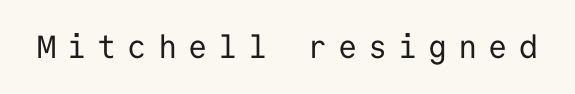
Q: Is the text bold? A: No.
Q: Is the text italic (slanted)? A: No, it is upright.
Q: Is the typeface a serif or a sans-serif typeface? A: Sans-serif.
Q: Is the text underlined? A: No.
Q: Is the spacing between letters normal or unusually wide? A: Unusually wide.
Q: Width (condensed, normal, or wide)? A: Normal.
Q: Stroke contrast? A: Low.
Q: x-height? A: Medium.
Q: Monospaced? A: Yes.
